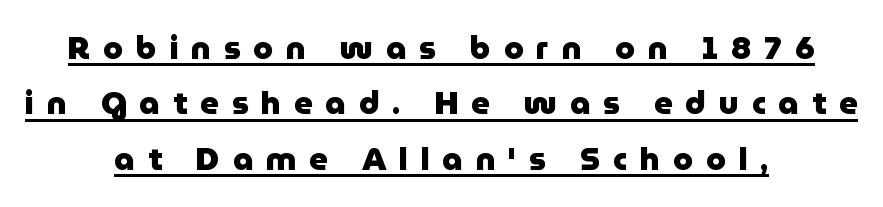
{"serif": "no", "italic": "no", "bold": "yes", "weight": "heavy", "width": "normal", "stroke_contrast": "low", "x_height": "medium", "monospaced": "no", "underline": "yes", "align": "center", "line_spacing_ratio": 1.73, "letter_spacing": "wide", "letter_spacing_em": 0.4, "glyph_px": 32}
